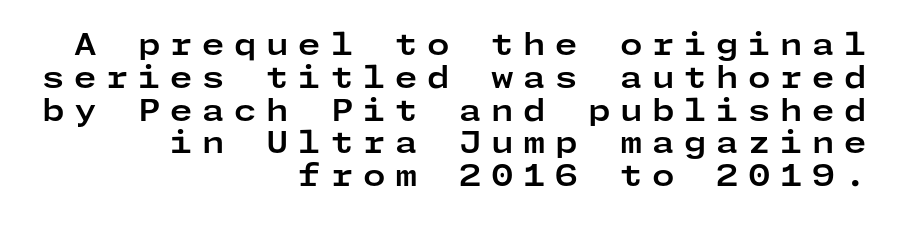
Q: Is the text bold? A: Yes.
Q: Is the text italic (slanted)? A: No, it is upright.
Q: Is the typeface a serif or a sans-serif typeface? A: Sans-serif.
Q: Is the text underlined? A: No.
Q: How is the paragraph aligned? A: Right-aligned.
Q: Is the spacing between letters normal or unusually wide? A: Unusually wide.
Q: Is the spacing between lines tight, normal or loose? A: Tight.
Q: Width (condensed, normal, or wide)? A: Wide.
Q: Stroke contrast? A: Low.
Q: x-height? A: Medium.
